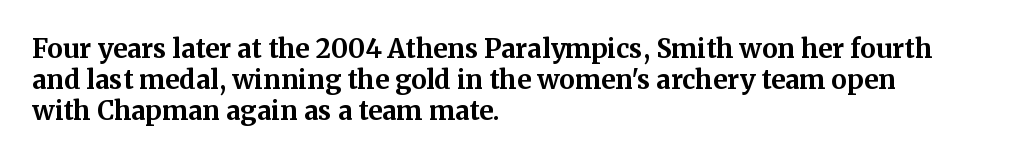
The image shows 26 px bold type, upright; set left-aligned, line spacing 1.2x, normal letter spacing, not underlined.
